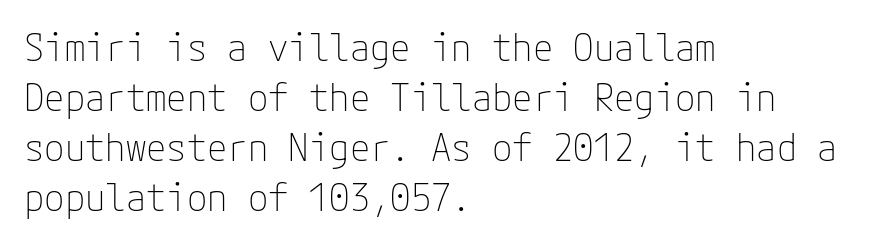
You can tell it's not italic because the verticals are truly vertical. This is not heavy type; no bold has been used. Descenders are the only things crossing below the line. Stroke terminals: plain, sans-serif. The letters sit at their default tracking, neither squeezed nor spread. The passage shown stacks its lines at a standard gap.
